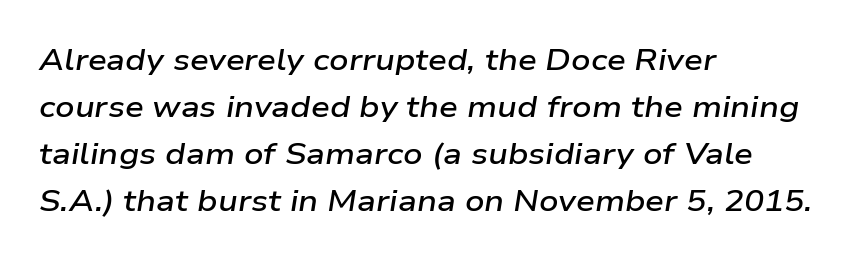
{"italic": "yes", "lean": "right", "slant_degrees": 9, "bold": "semi", "weight": "semibold", "width": "wide", "stroke_contrast": "low", "x_height": "medium", "monospaced": "no", "underline": "no", "align": "left", "line_spacing": "normal", "line_spacing_ratio": 1.57, "letter_spacing": "normal", "letter_spacing_em": 0.0, "glyph_px": 30}
